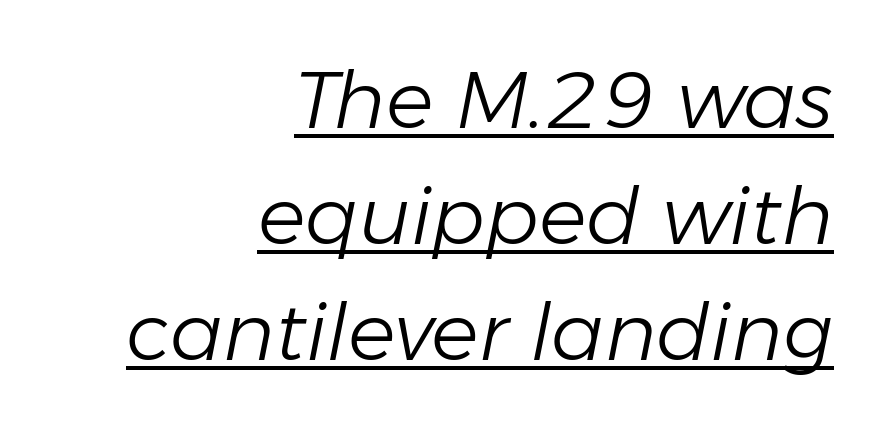
{"italic": "yes", "lean": "right", "slant_degrees": 11, "bold": "no", "weight": "light", "width": "normal", "stroke_contrast": "low", "x_height": "medium", "monospaced": "no", "underline": "yes", "align": "right", "line_spacing": "normal", "line_spacing_ratio": 1.47, "letter_spacing": "normal", "letter_spacing_em": 0.0, "glyph_px": 79}
